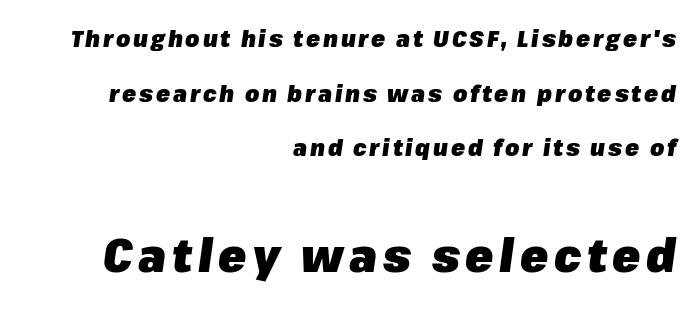
The image shows 46 px heavy type, italic (leaning right); set right-aligned, loose line spacing (2.37x), not underlined; the second (bottom) block is 2.0x larger; low stroke contrast and a medium x-height.
